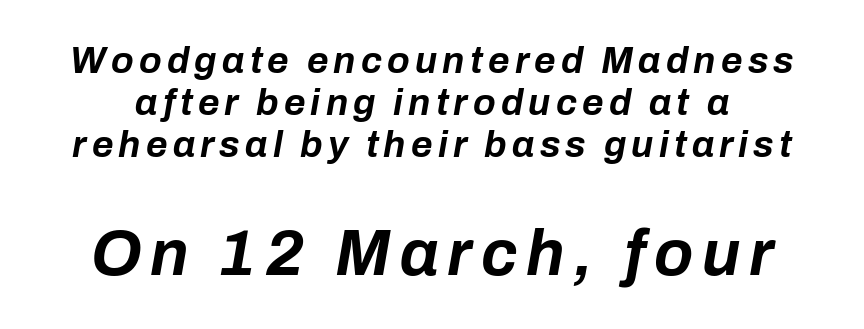
A full-strength bold gives these letters their thick strokes. The strip under each line holds only bare page. Do the characters align in a grid? No, the font is proportional. Looking at the ascenders, they clearly lean.
